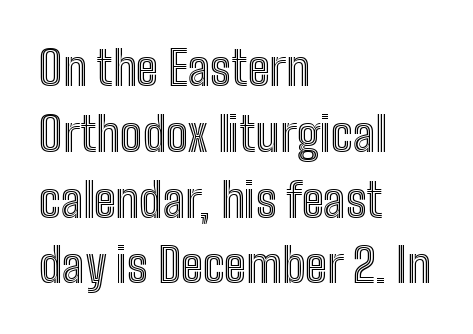
Q: Is the text italic (slanted)? A: No, it is upright.
Q: Is the text underlined? A: No.
Q: How is the paragraph aligned? A: Left-aligned.
Q: Is the spacing between letters normal or unusually wide? A: Normal.
Q: Is the spacing between lines tight, normal or loose? A: Normal.
Q: Width (condensed, normal, or wide)? A: Condensed.
Q: x-height? A: Medium.
Q: Monospaced? A: No.
